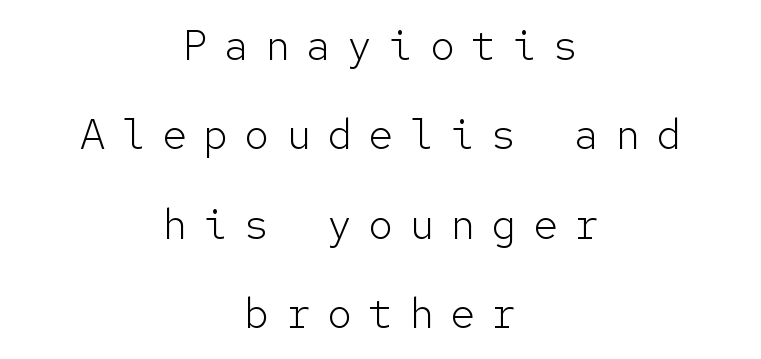
The image shows 42 px light sans-serif type, upright, monospaced; set centered, loose line spacing (2.13x), unusually wide letter spacing (+0.38 em), not underlined; low stroke contrast and a medium x-height.
